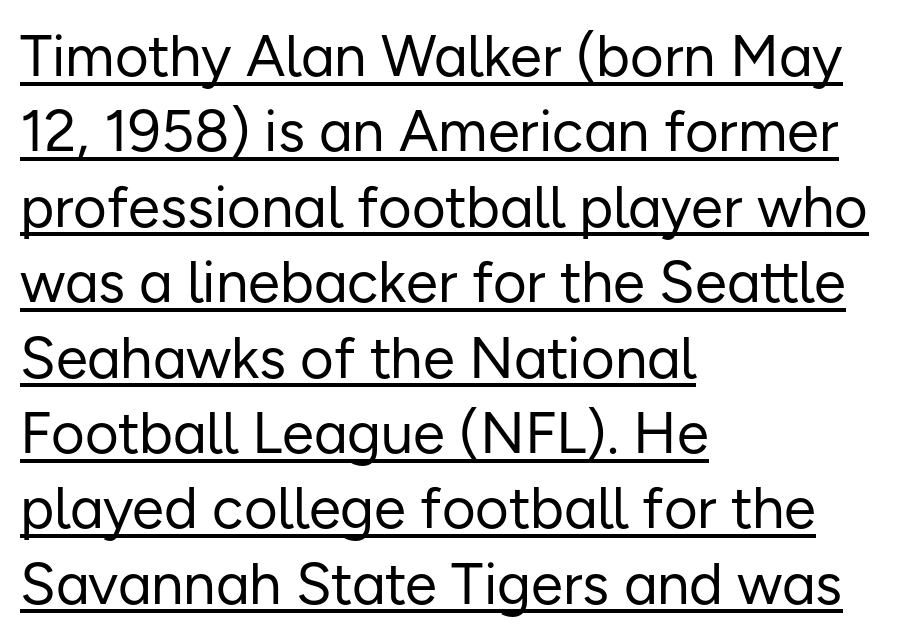
{"serif": "no", "italic": "no", "bold": "no", "weight": "regular", "width": "normal", "stroke_contrast": "low", "x_height": "medium", "monospaced": "no", "underline": "yes", "align": "left", "line_spacing": "normal", "line_spacing_ratio": 1.3, "letter_spacing": "normal", "letter_spacing_em": 0.0, "glyph_px": 58}
